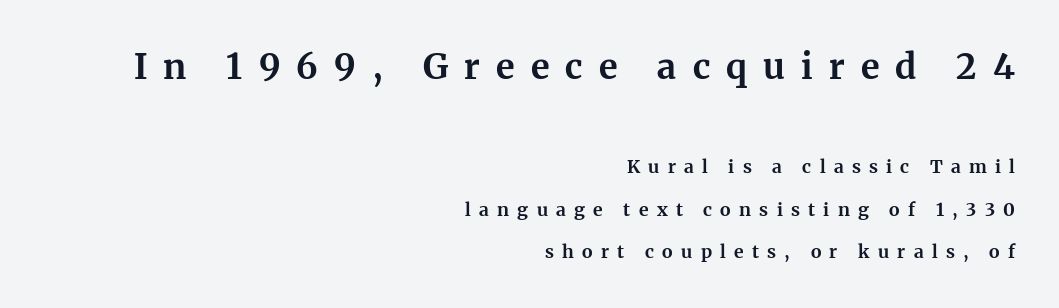
Whoever set this made the first block the dominant, larger element. The rendering inserts visible extra space after every character. Serifs: yes, visible at the terminals of the letterforms. The face used here is proportionally spaced, like ordinary book or web type. The ragged edge is on the left, which tells us the setting is flush right.
